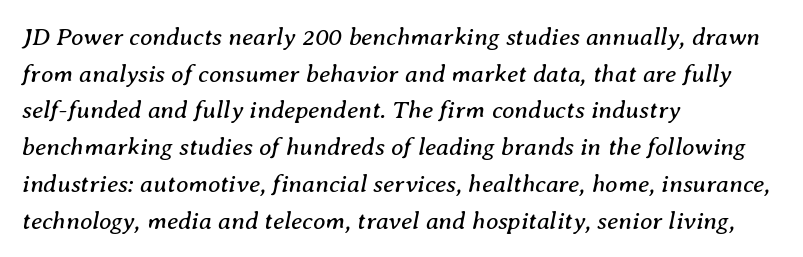
Designer's note — italics engaged. Which margin do the lines hug? The left one — the right edge is uneven. This sample uses plain, unmodified letter spacing. The specimen omits any rule beneath the text block's lines. A quiet, ordinary-to-light weight characterises the typeface.
